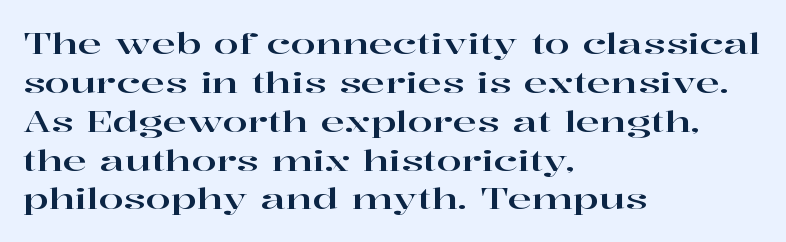
{"serif": "yes", "italic": "no", "width": "wide", "stroke_contrast": "high", "x_height": "medium", "monospaced": "no", "underline": "no", "align": "left", "line_spacing": "normal", "line_spacing_ratio": 1.34, "letter_spacing": "normal", "letter_spacing_em": 0.0, "glyph_px": 29}
